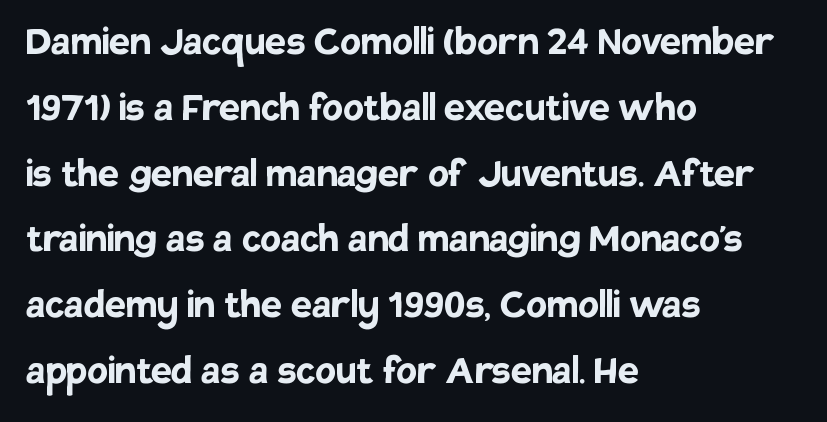
The image shows 47 px semibold sans-serif type, upright; set left-aligned, normal line spacing (1.4x), normal letter spacing, not underlined; low stroke contrast and a large x-height.
